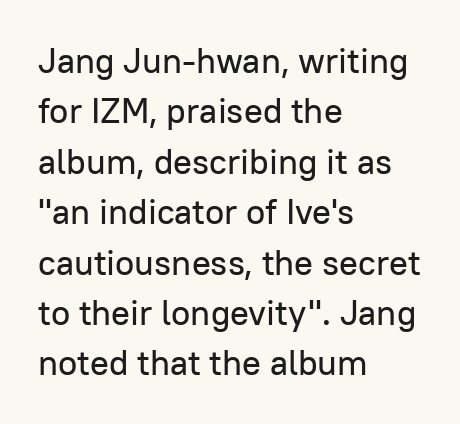
Vertical strokes here are truly vertical. The space between consecutive lines is moderate. The compositor pushed each line to the left boundary. The glyphs in this specimen are sans serif. The foot of each line stays bare and open. What stands out about the letter spacing? Nothing — it is the standard amount.
